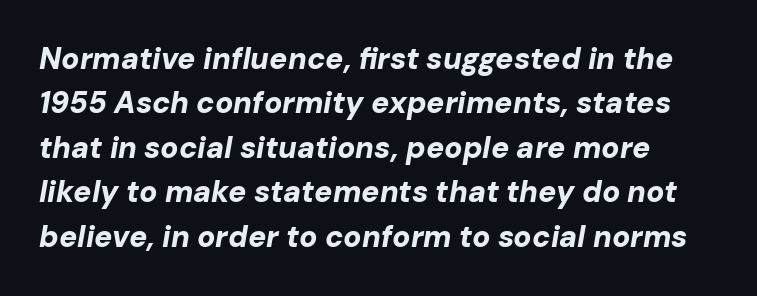
You could not count columns in this text — the font is proportionally spaced. The passage shown has conventional tracking throughout. What weight is shown? A full bold with thick strokes. The space between consecutive lines is moderate.
